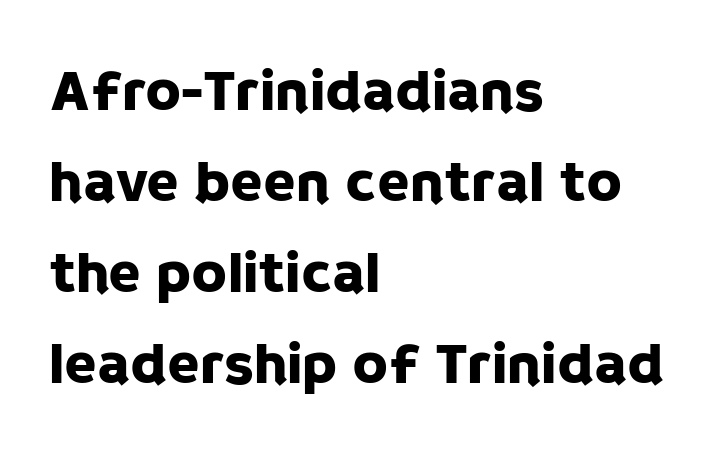
Q: Is the text italic (slanted)? A: No, it is upright.
Q: Is the typeface a serif or a sans-serif typeface? A: Sans-serif.
Q: Is the text underlined? A: No.
Q: How is the paragraph aligned? A: Left-aligned.
Q: Is the spacing between letters normal or unusually wide? A: Normal.
Q: Is the spacing between lines tight, normal or loose? A: Normal.
Q: Width (condensed, normal, or wide)? A: Normal.
Q: Stroke contrast? A: Low.
Q: x-height? A: Large.
Q: Monospaced? A: No.
